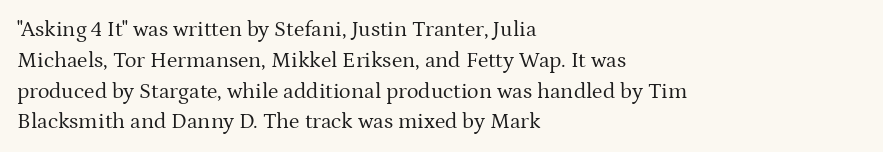
Q: Is the text bold? A: No.
Q: Is the text italic (slanted)? A: No, it is upright.
Q: Is the text underlined? A: No.
Q: How is the paragraph aligned? A: Left-aligned.
Q: Is the spacing between letters normal or unusually wide? A: Normal.
Q: Is the spacing between lines tight, normal or loose? A: Normal.
